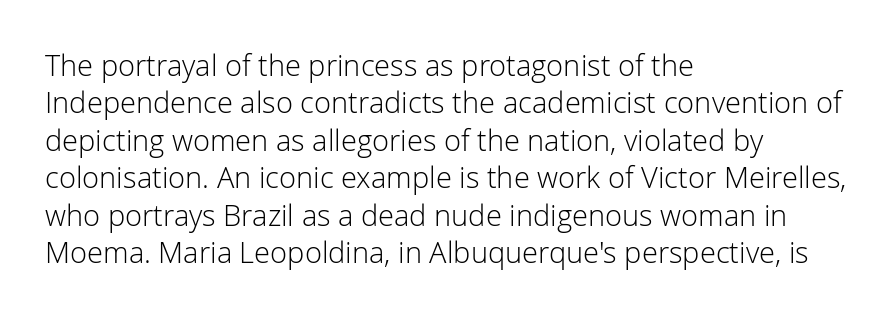
The image shows 29 px light sans-serif type, upright; set left-aligned, normal line spacing (1.29x), normal letter spacing, not underlined; low stroke contrast and a medium x-height.
